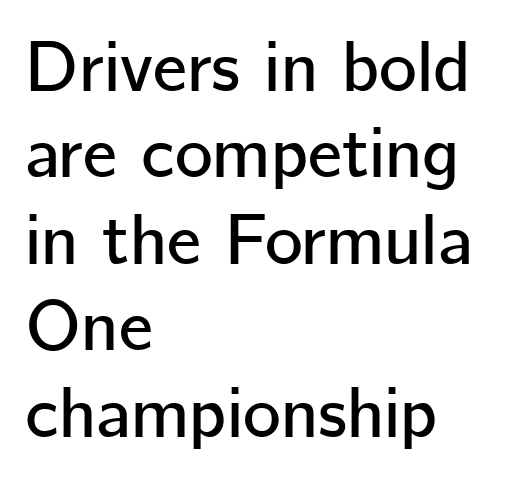
{"serif": "no", "italic": "no", "width": "normal", "stroke_contrast": "low", "x_height": "medium", "monospaced": "no", "underline": "no", "align": "left", "line_spacing_ratio": 1.2, "letter_spacing": "normal", "letter_spacing_em": 0.0, "glyph_px": 72}
